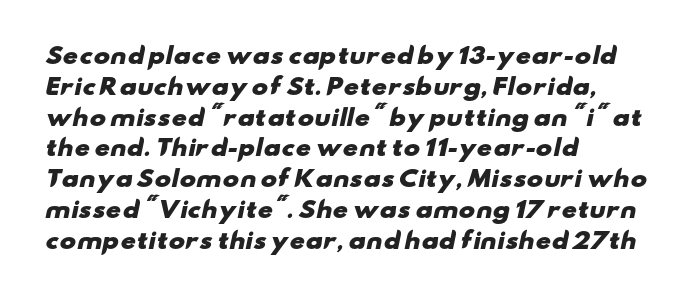
The image shows 22 px bold type; set left-aligned, normal line spacing (1.4x), normal letter spacing, not underlined.
